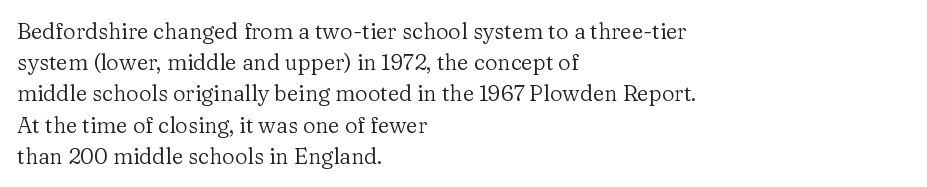
Every row of glyphs begins at an identical x-position on the left. The typesetting does not lean heavy: it is not bold. One glance says typical: line gaps are just what's usual. Underlining? Definitely not there.
